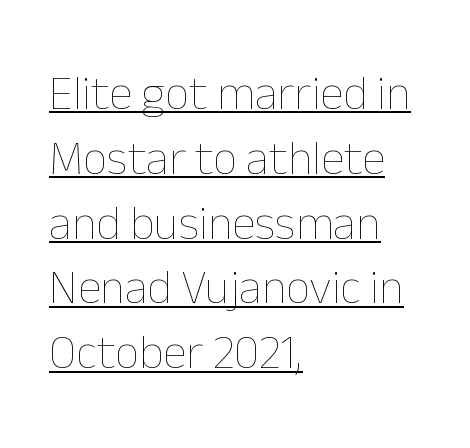
Q: Is the text bold? A: No.
Q: Is the text italic (slanted)? A: No, it is upright.
Q: Is the text underlined? A: Yes.
Q: How is the paragraph aligned? A: Left-aligned.
Q: Is the spacing between letters normal or unusually wide? A: Normal.
Q: Is the spacing between lines tight, normal or loose? A: Normal.
Q: Width (condensed, normal, or wide)? A: Normal.
Q: Stroke contrast? A: Low.
Q: x-height? A: Medium.
Q: Monospaced? A: No.
